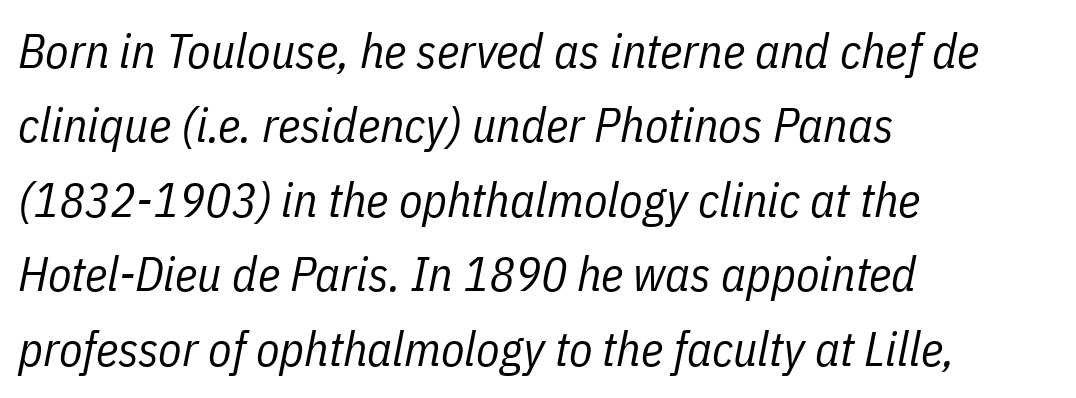
This sample is left-justified, so line endings fall wherever the words run out. The font sits on the lighter half of the weight spectrum, regular included. Is this a fixed-width face? No — the glyphs have proportional, varying widths. In terms of letterspacing, this is plain default setting. A typesetter would mark this as italic. The passage shown is not underscored anywhere.
